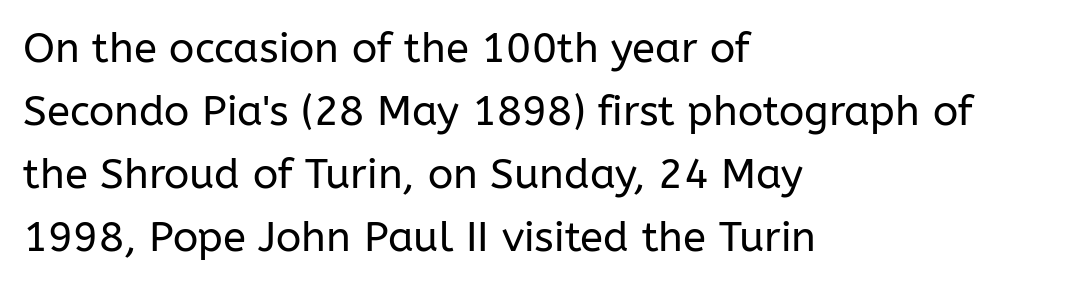
The letterforms sit at book weight or below. The paragraph shown leans on its left margin. Caption: standard tracking, unaltered. Upright lettering throughout. You can tell from the bare stems that sans-serif type was used. Lines of text with bare space underneath.
